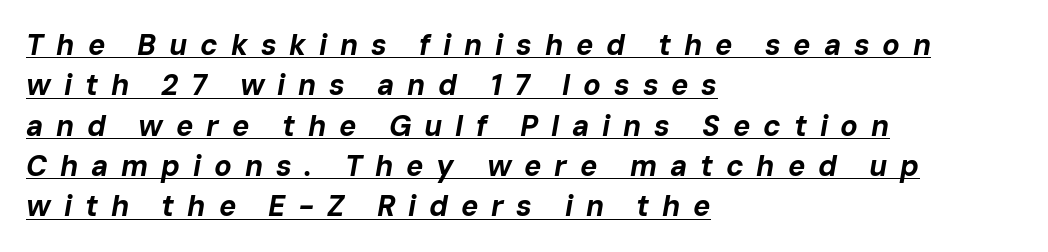
Q: Is the text bold? A: Yes.
Q: Is the text italic (slanted)? A: Yes, it leans right by about 10 degrees.
Q: Is the text underlined? A: Yes.
Q: How is the paragraph aligned? A: Left-aligned.
Q: Is the spacing between letters normal or unusually wide? A: Unusually wide.
Q: Is the spacing between lines tight, normal or loose? A: Normal.
Q: Width (condensed, normal, or wide)? A: Normal.
Q: Stroke contrast? A: Low.
Q: x-height? A: Medium.
Q: Monospaced? A: No.
